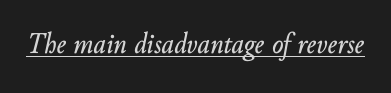
Q: Is the text italic (slanted)? A: Yes, it leans right by about 10 degrees.
Q: Is the text underlined? A: Yes.
Q: Is the spacing between letters normal or unusually wide? A: Normal.
Q: Width (condensed, normal, or wide)? A: Normal.
Q: Stroke contrast? A: Low.
Q: x-height? A: Small.
Q: Monospaced? A: No.
